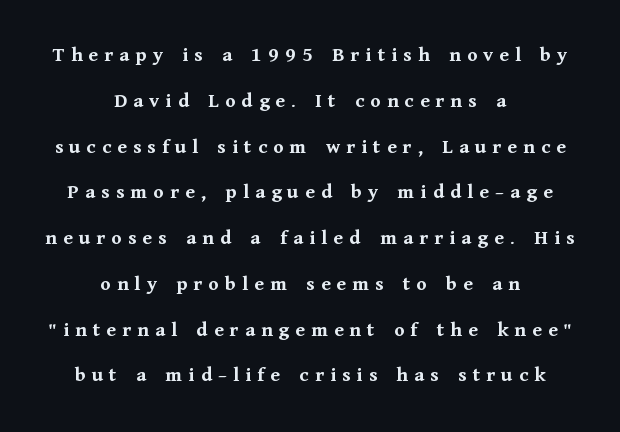
{"italic": "no", "bold": "yes", "underline": "no", "align": "center", "line_spacing": "loose", "line_spacing_ratio": 2.18, "letter_spacing": "wide", "letter_spacing_em": 0.29, "glyph_px": 21}
